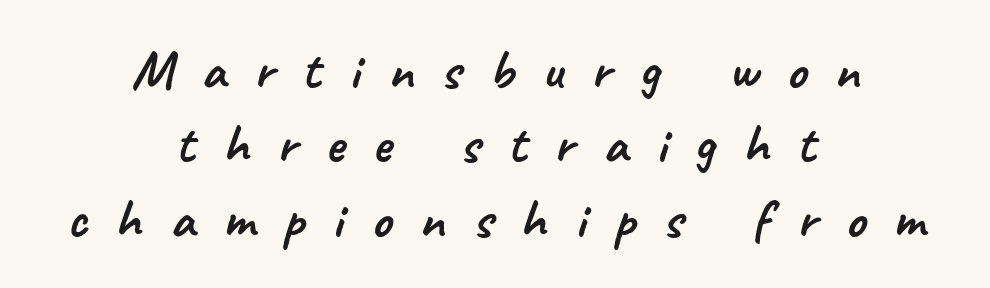
{"serif": "no", "width": "normal", "stroke_contrast": "low", "x_height": "small", "monospaced": "no", "underline": "no", "align": "center", "line_spacing": "normal", "line_spacing_ratio": 1.33, "letter_spacing": "wide", "letter_spacing_em": 0.5, "glyph_px": 56}
